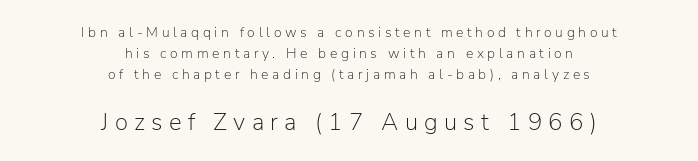
Q: Is the text bold? A: No.
Q: Is the text italic (slanted)? A: No, it is upright.
Q: Is the text underlined? A: No.
Q: How is the paragraph aligned? A: Centered.
Q: Is the spacing between letters normal or unusually wide? A: Unusually wide.
Q: Is the spacing between lines tight, normal or loose? A: Normal.
Q: Which block of text is set in a larger size, the first (top) or the second (bottom)? A: The second (bottom) one.
